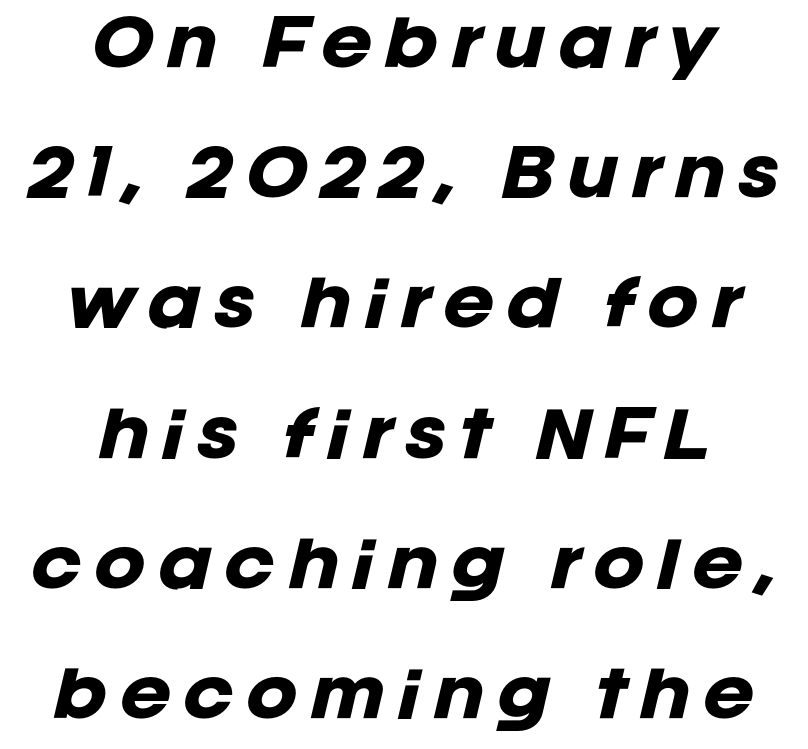
{"italic": "yes", "lean": "right", "slant_degrees": 12, "bold": "yes", "weight": "heavy", "width": "normal", "stroke_contrast": "low", "x_height": "large", "monospaced": "no", "underline": "no", "align": "center", "line_spacing": "loose", "line_spacing_ratio": 2.1, "glyph_px": 62}
